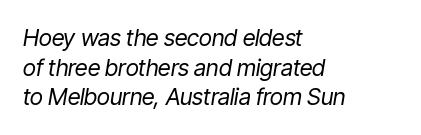
Here the glyphs are tracked normally, forming tight word shapes. Interline gaps are of average width in this sample. Underlining? Definitely not there. Nothing heavy about these letters — not bold at all. A student would call this left alignment; a typographer would say flush left, rag right.
